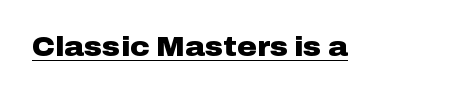
Q: Is the text bold? A: Yes.
Q: Is the text italic (slanted)? A: No, it is upright.
Q: Is the text underlined? A: Yes.
Q: Is the spacing between letters normal or unusually wide? A: Normal.
